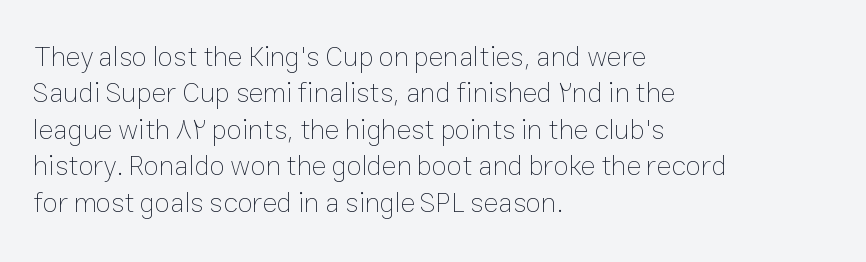
The image shows 28 px thin type, upright; set left-aligned, normal line spacing (1.3x), normal letter spacing, not underlined; low stroke contrast and a medium x-height.
